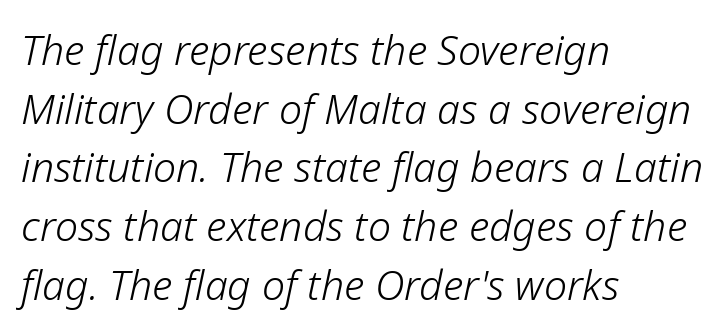
{"italic": "yes", "lean": "right", "slant_degrees": 12, "bold": "no", "weight": "light", "width": "normal", "stroke_contrast": "low", "x_height": "medium", "monospaced": "no", "underline": "no", "align": "left", "line_spacing": "normal", "line_spacing_ratio": 1.43, "letter_spacing": "normal", "letter_spacing_em": 0.0, "glyph_px": 41}
